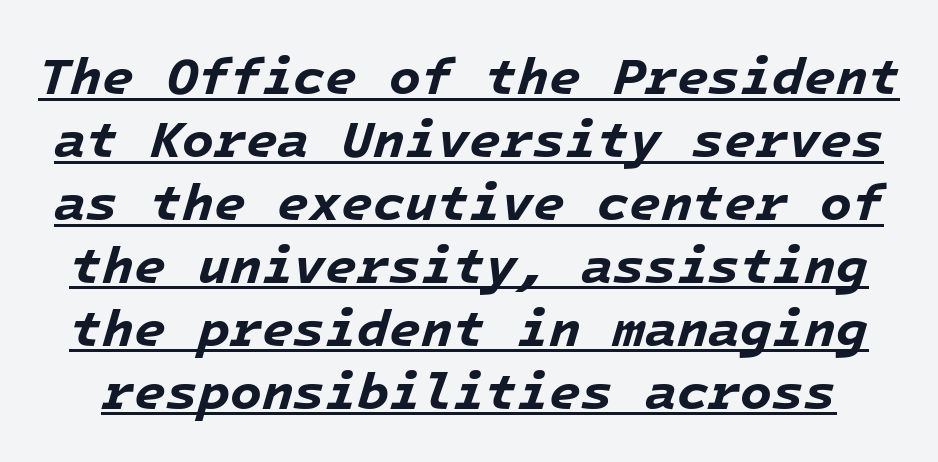
The image shows 52 px bold type, italic (leaning right), monospaced; set line spacing 1.21x, normal letter spacing, underlined; low stroke contrast and a medium x-height.
